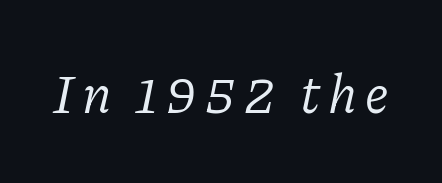
Q: Is the text bold? A: No.
Q: Is the text italic (slanted)? A: Yes, it leans right by about 11 degrees.
Q: Is the typeface a serif or a sans-serif typeface? A: Serif.
Q: Is the text underlined? A: No.
Q: Width (condensed, normal, or wide)? A: Normal.
Q: Stroke contrast? A: Low.
Q: x-height? A: Medium.
Q: Monospaced? A: No.
